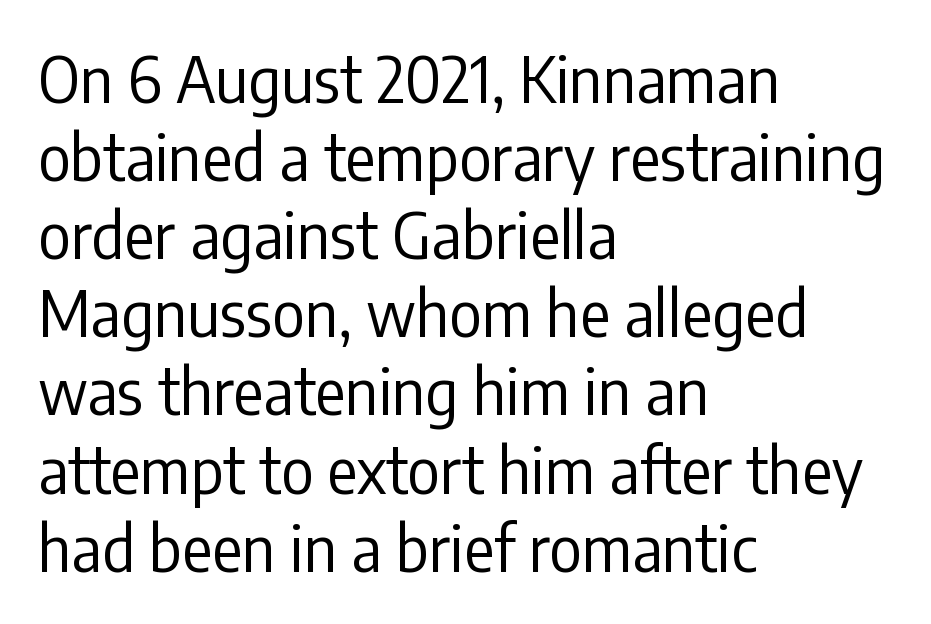
Proportional: the letters do not fall into vertical columns. The compositor pushed each line to the left boundary. The strip under each line holds only bare page. Regarding serifs, this sample does without them. The cut favours lightness, reaching ordinary text weight at its darkest.
